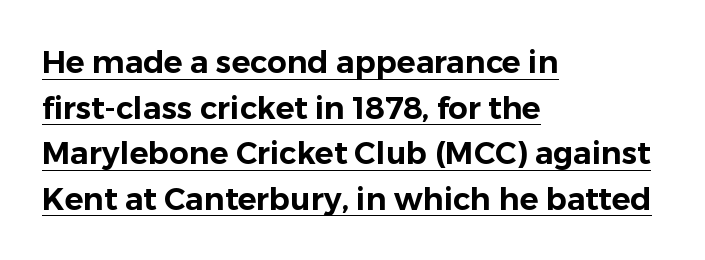
Q: Is the text italic (slanted)? A: No, it is upright.
Q: Is the typeface a serif or a sans-serif typeface? A: Sans-serif.
Q: Is the text underlined? A: Yes.
Q: How is the paragraph aligned? A: Left-aligned.
Q: Is the spacing between letters normal or unusually wide? A: Normal.
Q: Is the spacing between lines tight, normal or loose? A: Normal.
Q: Width (condensed, normal, or wide)? A: Normal.
Q: Stroke contrast? A: Low.
Q: x-height? A: Medium.
Q: Monospaced? A: No.
